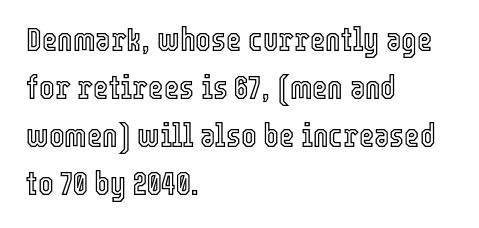
Q: Is the text italic (slanted)? A: No, it is upright.
Q: Is the text underlined? A: No.
Q: How is the paragraph aligned? A: Left-aligned.
Q: Is the spacing between letters normal or unusually wide? A: Normal.
Q: Is the spacing between lines tight, normal or loose? A: Normal.
Q: Width (condensed, normal, or wide)? A: Condensed.
Q: x-height? A: Medium.
Q: Monospaced? A: No.
